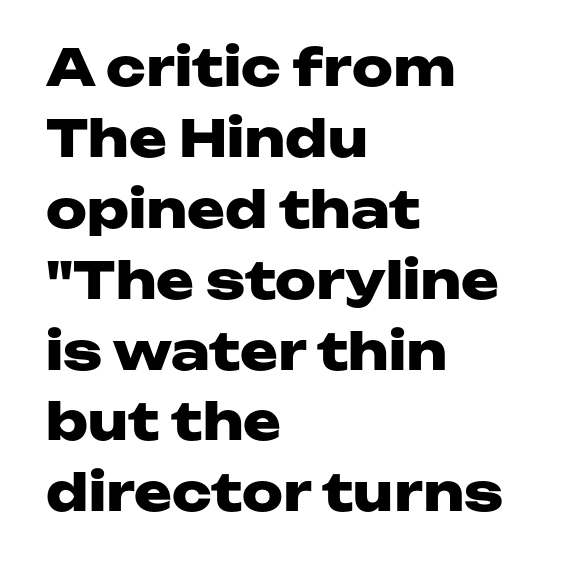
{"serif": "no", "italic": "no", "bold": "yes", "weight": "heavy", "width": "wide", "stroke_contrast": "low", "x_height": "medium", "monospaced": "no", "underline": "no", "align": "left", "line_spacing": "normal", "line_spacing_ratio": 1.39, "letter_spacing": "normal", "letter_spacing_em": 0.0, "glyph_px": 51}
